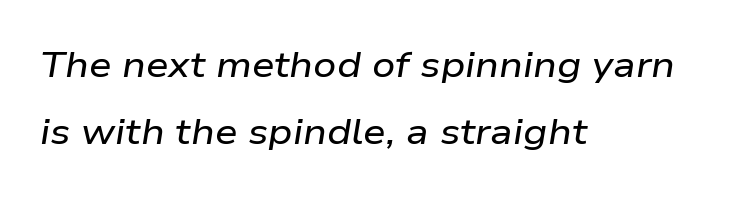
{"italic": "yes", "lean": "right", "slant_degrees": 9, "width": "wide", "stroke_contrast": "low", "x_height": "medium", "monospaced": "no", "underline": "no", "align": "left", "line_spacing_ratio": 1.87, "letter_spacing": "normal", "letter_spacing_em": 0.0, "glyph_px": 36}
